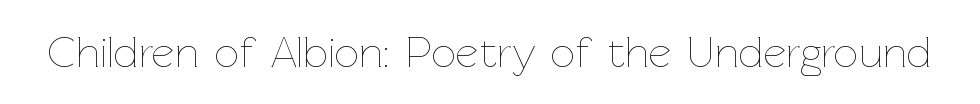
Q: Is the text bold? A: No.
Q: Is the text italic (slanted)? A: No, it is upright.
Q: Is the text underlined? A: No.
Q: Is the spacing between letters normal or unusually wide? A: Normal.
Q: Width (condensed, normal, or wide)? A: Normal.
Q: Stroke contrast? A: Low.
Q: x-height? A: Medium.
Q: Monospaced? A: No.
